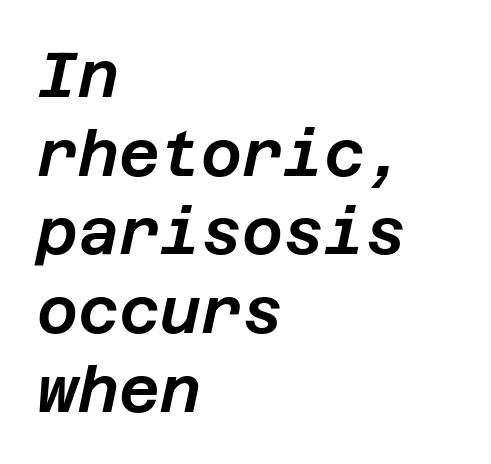
{"italic": "yes", "lean": "right", "slant_degrees": 12, "width": "normal", "stroke_contrast": "low", "x_height": "large", "underline": "no", "align": "left", "line_spacing": "normal", "line_spacing_ratio": 1.25, "letter_spacing": "normal", "letter_spacing_em": 0.0, "glyph_px": 63}
